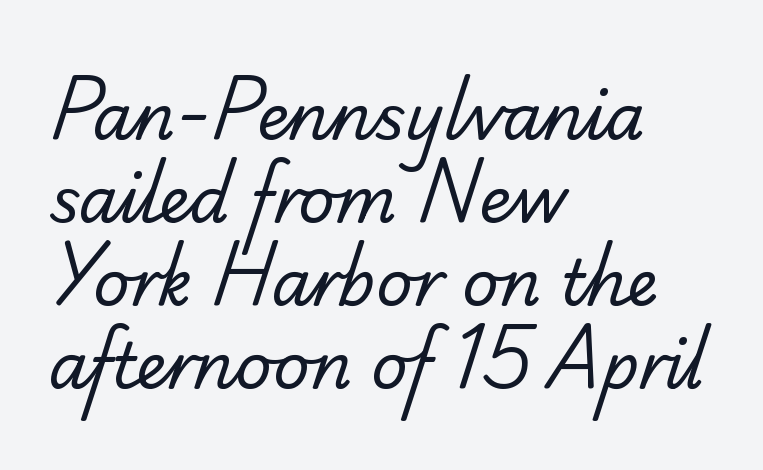
Q: Is the text bold? A: No.
Q: Is the typeface a serif or a sans-serif typeface? A: Serif.
Q: Is the text underlined? A: No.
Q: How is the paragraph aligned? A: Left-aligned.
Q: Is the spacing between letters normal or unusually wide? A: Normal.
Q: Is the spacing between lines tight, normal or loose? A: Normal.
Q: Width (condensed, normal, or wide)? A: Normal.
Q: Stroke contrast? A: Low.
Q: x-height? A: Small.
Q: Monospaced? A: No.
